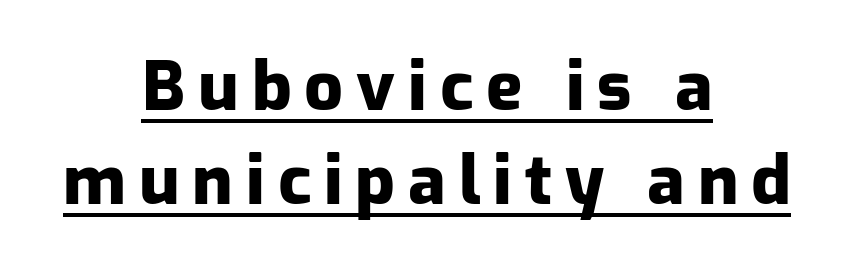
The image shows 68 px heavy sans-serif type, upright; set centered, normal line spacing (1.38x), underlined; low stroke contrast and a medium x-height.
